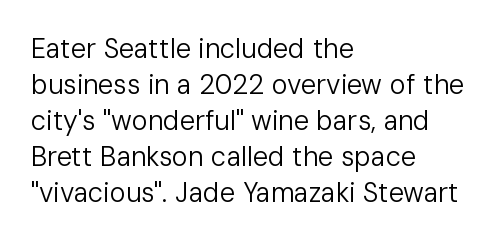
Q: Is the text bold? A: No.
Q: Is the text italic (slanted)? A: No, it is upright.
Q: Is the text underlined? A: No.
Q: How is the paragraph aligned? A: Left-aligned.
Q: Is the spacing between letters normal or unusually wide? A: Normal.
Q: Is the spacing between lines tight, normal or loose? A: Normal.
